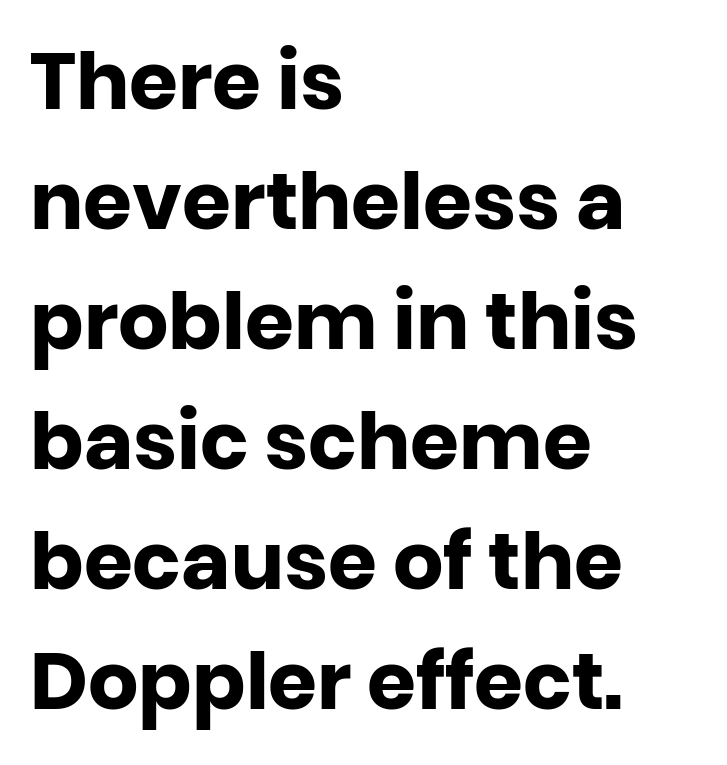
Q: Is the text bold? A: Yes.
Q: Is the text italic (slanted)? A: No, it is upright.
Q: Is the typeface a serif or a sans-serif typeface? A: Sans-serif.
Q: Is the text underlined? A: No.
Q: How is the paragraph aligned? A: Left-aligned.
Q: Is the spacing between letters normal or unusually wide? A: Normal.
Q: Is the spacing between lines tight, normal or loose? A: Normal.
Q: Width (condensed, normal, or wide)? A: Normal.
Q: Stroke contrast? A: Low.
Q: x-height? A: Large.
Q: Monospaced? A: No.
